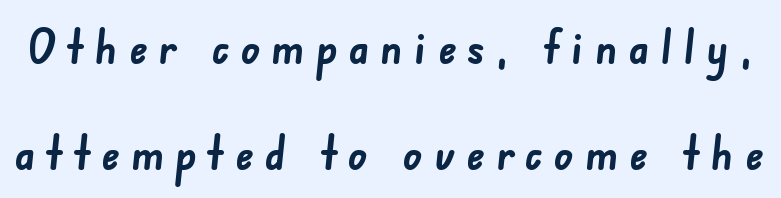
{"serif": "no", "bold": "yes", "weight": "semibold", "width": "normal", "stroke_contrast": "low", "x_height": "small", "monospaced": "no", "underline": "no", "line_spacing": "loose", "line_spacing_ratio": 2.25, "letter_spacing": "wide", "letter_spacing_em": 0.24, "glyph_px": 47}
